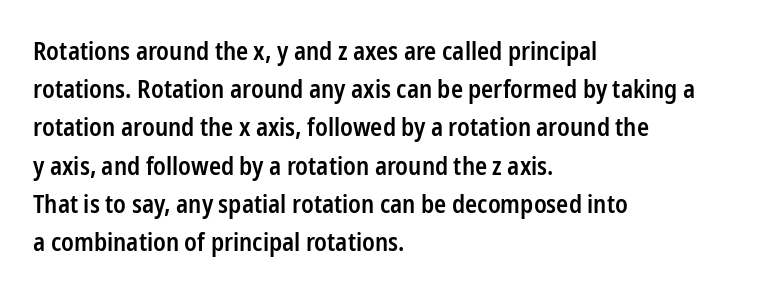
The image shows 25 px text type, upright; set left-aligned, normal line spacing (1.53x), normal letter spacing, not underlined.
